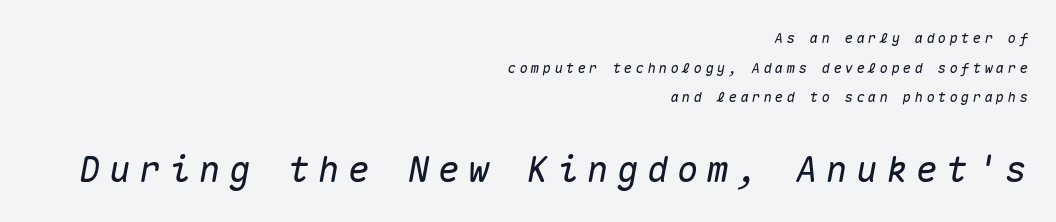
The face used here is monospaced, like something from a code editor. Loose tracking; the words dissolve into strings of separated letters. A flush-right, rag-left setting is used for this passage. Notice how the stems are inclined rather than vertical — that's the hallmark of italics. Unmarked baselines from the first word to the last. The block of text is sparse from top to bottom, with ample space between rows.
